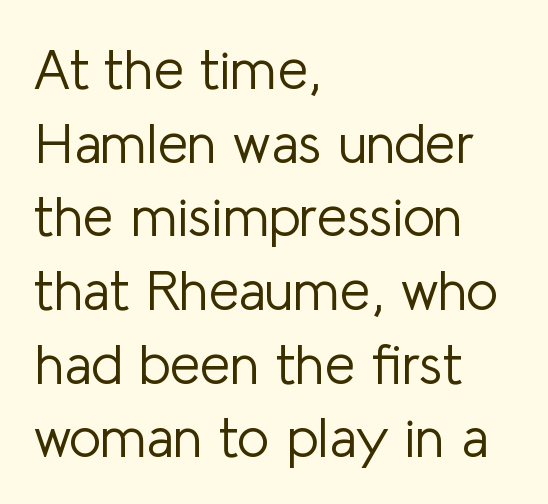
{"serif": "no", "italic": "no", "bold": "no", "weight": "light", "width": "normal", "stroke_contrast": "low", "x_height": "medium", "monospaced": "no", "underline": "no", "align": "left", "line_spacing": "normal", "line_spacing_ratio": 1.34, "letter_spacing": "normal", "letter_spacing_em": 0.0, "glyph_px": 55}
